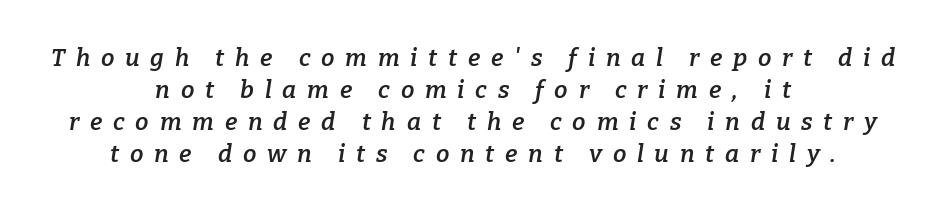
The image shows 24 px text type, italic (leaning right); set centered, normal line spacing (1.33x), unusually wide letter spacing (+0.45 em), not underlined.
